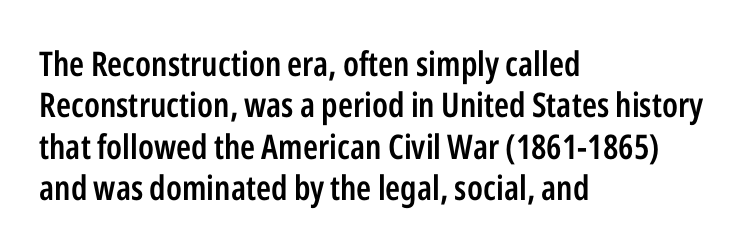
Q: Is the text bold? A: Semi-bold.
Q: Is the text italic (slanted)? A: No, it is upright.
Q: Is the typeface a serif or a sans-serif typeface? A: Sans-serif.
Q: Is the text underlined? A: No.
Q: How is the paragraph aligned? A: Left-aligned.
Q: Is the spacing between letters normal or unusually wide? A: Normal.
Q: Width (condensed, normal, or wide)? A: Condensed.
Q: Stroke contrast? A: Low.
Q: x-height? A: Medium.
Q: Monospaced? A: No.
